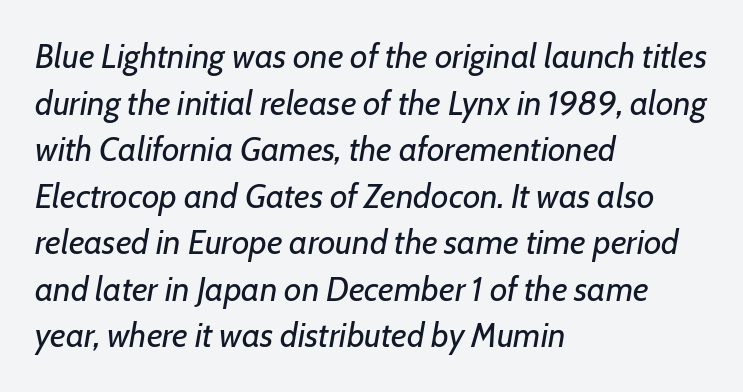
The axis of the letterforms is tilted away from vertical. A light-to-regular cut is what we see here. Whoever set this chose a conventional vertical rhythm. Think of a printed novel: that variable character pitch is what you see here. Rule under the text: the space is simply empty. Spacing between characters is what you'd get straight out of the box.
